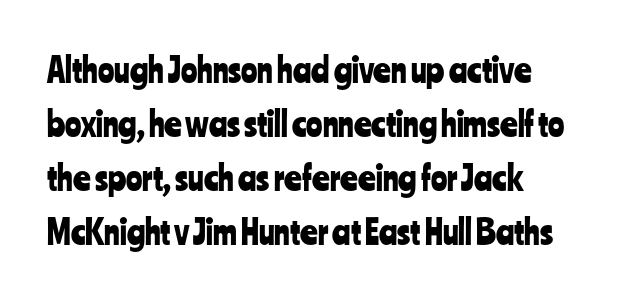
Q: Is the text italic (slanted)? A: No, it is upright.
Q: Is the typeface a serif or a sans-serif typeface? A: Sans-serif.
Q: Is the text underlined? A: No.
Q: Is the spacing between letters normal or unusually wide? A: Normal.
Q: Is the spacing between lines tight, normal or loose? A: Normal.
Q: Width (condensed, normal, or wide)? A: Condensed.
Q: Stroke contrast? A: Low.
Q: x-height? A: Medium.
Q: Monospaced? A: No.
